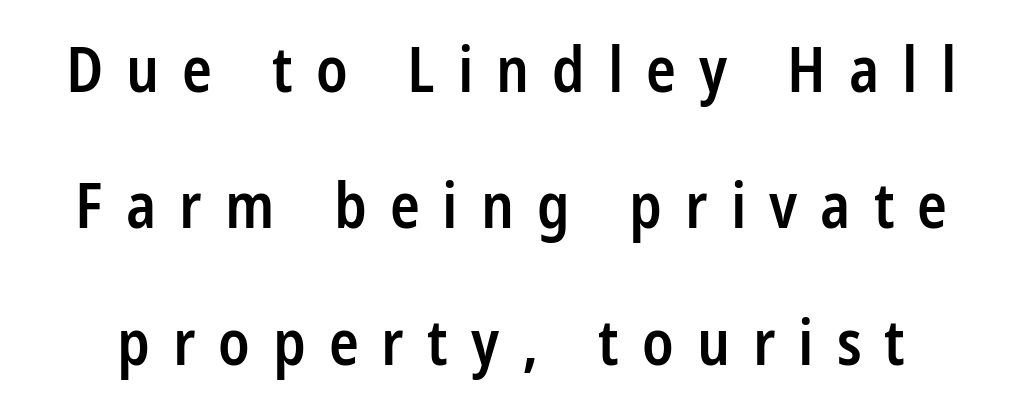
Q: Is the text bold? A: Semi-bold.
Q: Is the text italic (slanted)? A: No, it is upright.
Q: Is the typeface a serif or a sans-serif typeface? A: Sans-serif.
Q: Is the text underlined? A: No.
Q: Is the spacing between letters normal or unusually wide? A: Unusually wide.
Q: Is the spacing between lines tight, normal or loose? A: Loose.
Q: Width (condensed, normal, or wide)? A: Condensed.
Q: Stroke contrast? A: Low.
Q: x-height? A: Medium.
Q: Monospaced? A: No.
